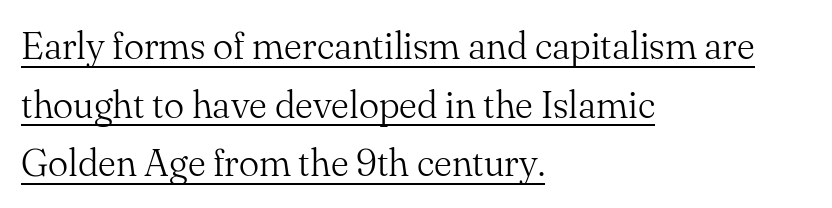
Nope, not italic — everything's standing straight. The face used here is rendered with its standard letterfit. A typesetter would label this face a serif. Horizontally, the lines are justified to the leading edge only. The strokes are not fattened; the text isn't bold.
